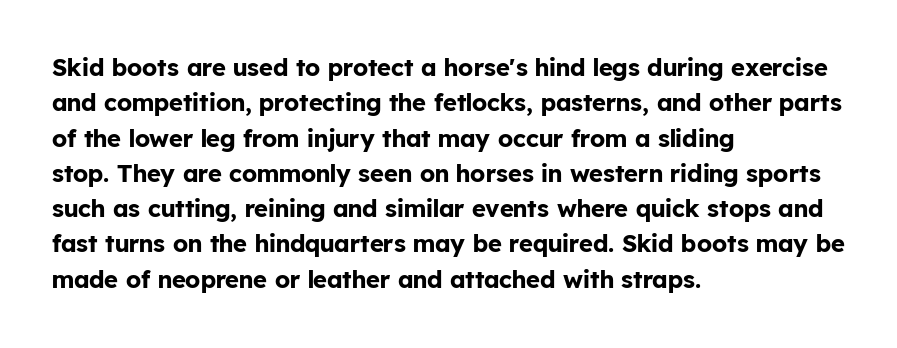
The image shows 24 px bold type, upright; set left-aligned, normal line spacing (1.47x), normal letter spacing, not underlined.
